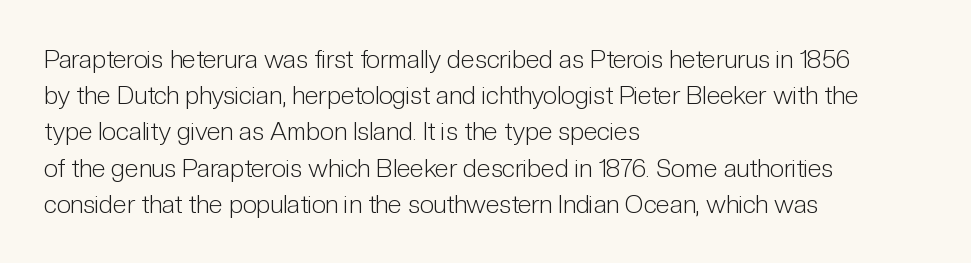
The image shows 25 px text type, upright; set left-aligned, normal line spacing (1.45x), normal letter spacing, not underlined.
